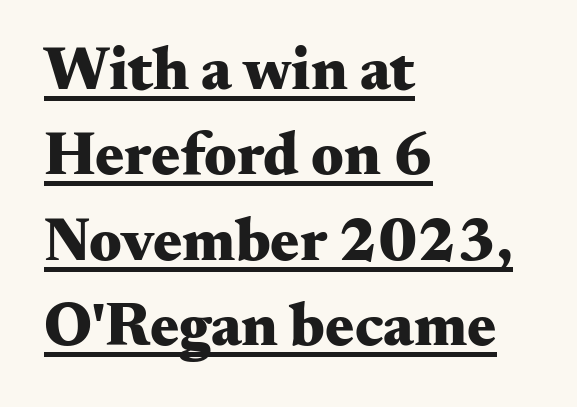
Q: Is the text bold? A: Yes.
Q: Is the text italic (slanted)? A: No, it is upright.
Q: Is the typeface a serif or a sans-serif typeface? A: Serif.
Q: Is the text underlined? A: Yes.
Q: How is the paragraph aligned? A: Left-aligned.
Q: Is the spacing between letters normal or unusually wide? A: Normal.
Q: Is the spacing between lines tight, normal or loose? A: Normal.
Q: Width (condensed, normal, or wide)? A: Wide.
Q: Stroke contrast? A: Medium.
Q: x-height? A: Small.
Q: Monospaced? A: No.
